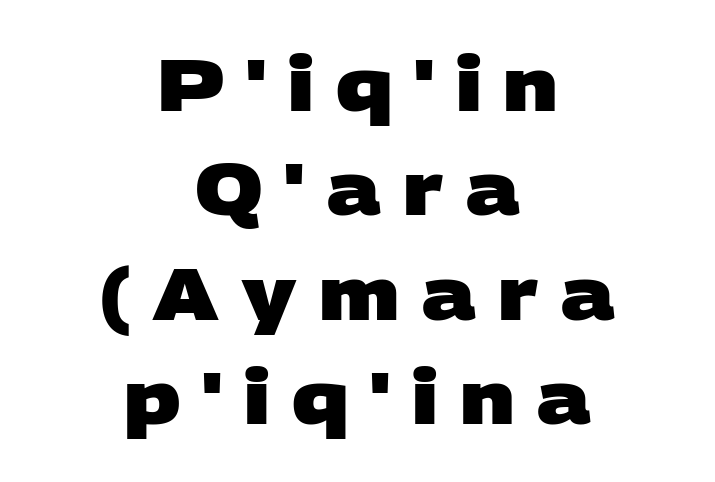
{"serif": "no", "bold": "yes", "weight": "heavy", "width": "wide", "stroke_contrast": "low", "x_height": "large", "monospaced": "no", "underline": "no", "align": "center", "line_spacing": "normal", "line_spacing_ratio": 1.43, "letter_spacing": "wide", "letter_spacing_em": 0.3, "glyph_px": 73}
